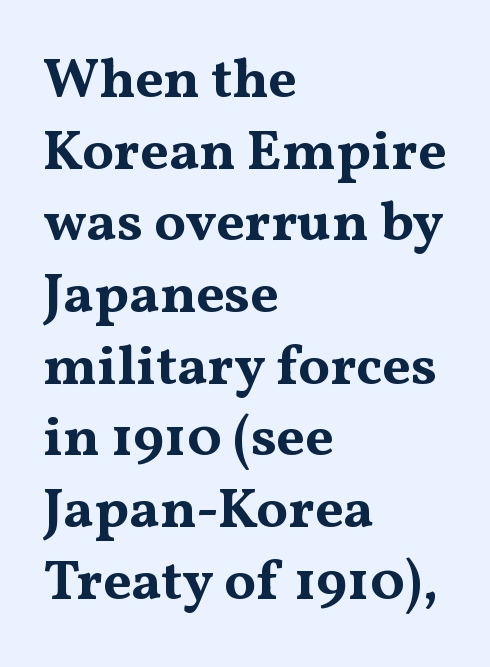
The image shows 56 px bold, wide serif type, upright; set left-aligned, normal line spacing (1.28x), normal letter spacing, not underlined; medium stroke contrast and a medium x-height.
